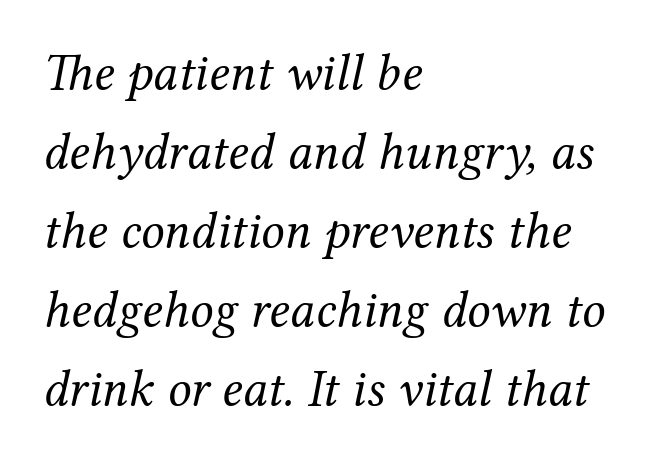
Horizontal bands of white between lines are of average thickness. The letters carry serifs — small finishing strokes at the ends of their stems. The rendering uses natural spacing where letterforms have individual widths. Caption: multi-line text, flush left, ragged right. A light-to-regular cut is what we see here. Tracking value appears to be zero — textbook default spacing.
